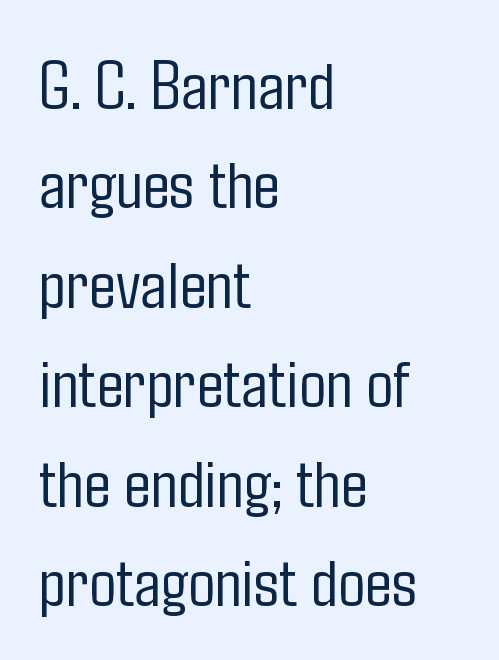
{"serif": "no", "italic": "no", "bold": "no", "weight": "light", "width": "condensed", "stroke_contrast": "low", "x_height": "medium", "monospaced": "no", "underline": "no", "align": "left", "line_spacing": "normal", "line_spacing_ratio": 1.4, "letter_spacing": "normal", "letter_spacing_em": 0.0, "glyph_px": 71}
